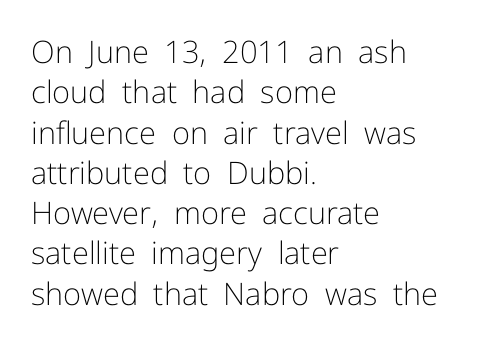
Q: Is the text bold? A: No.
Q: Is the text italic (slanted)? A: No, it is upright.
Q: Is the typeface a serif or a sans-serif typeface? A: Sans-serif.
Q: Is the text underlined? A: No.
Q: How is the paragraph aligned? A: Left-aligned.
Q: Is the spacing between letters normal or unusually wide? A: Normal.
Q: Is the spacing between lines tight, normal or loose? A: Normal.
Q: Width (condensed, normal, or wide)? A: Normal.
Q: Stroke contrast? A: Low.
Q: x-height? A: Medium.
Q: Monospaced? A: No.
